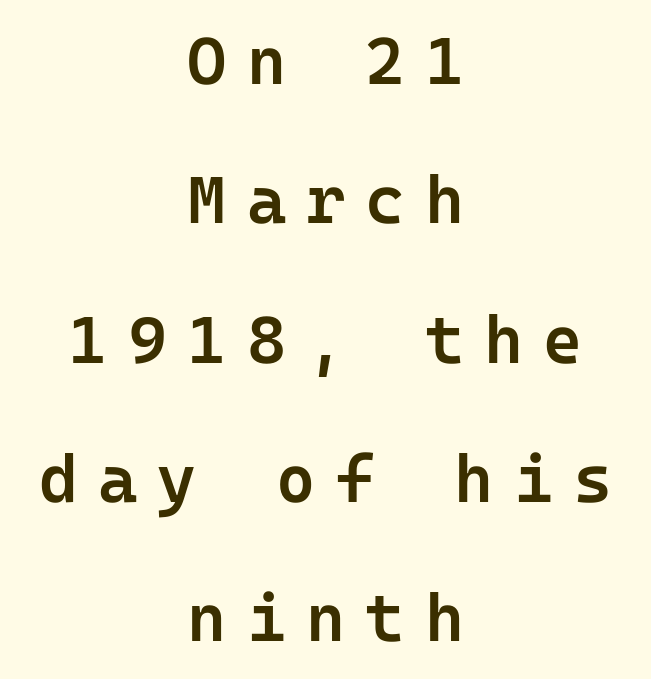
The image shows 67 px semibold sans-serif type, upright; set centered, loose line spacing (2.08x), unusually wide letter spacing (+0.3 em), not underlined; low stroke contrast and a medium x-height.
